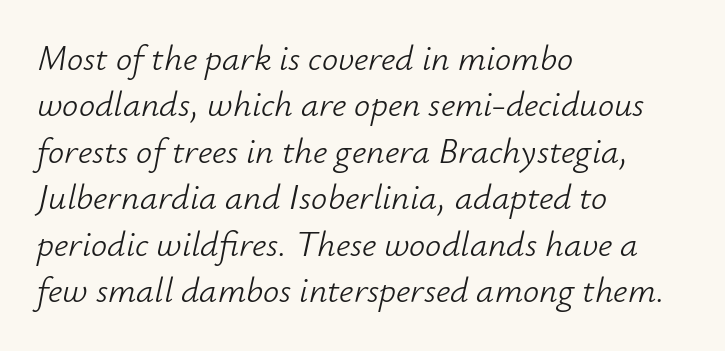
Q: Is the text bold? A: No.
Q: Is the text italic (slanted)? A: Yes, it leans right by about 12 degrees.
Q: Is the text underlined? A: No.
Q: How is the paragraph aligned? A: Left-aligned.
Q: Is the spacing between letters normal or unusually wide? A: Normal.
Q: Is the spacing between lines tight, normal or loose? A: Normal.
Q: Width (condensed, normal, or wide)? A: Normal.
Q: Stroke contrast? A: Low.
Q: x-height? A: Small.
Q: Monospaced? A: No.
